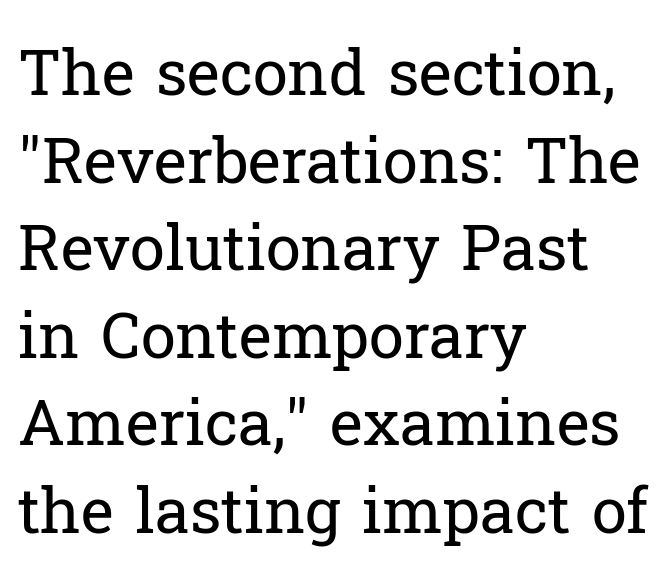
Short note: letters normally spaced. A roman cut, with each character standing at attention. The zone under the glyphs is completely vacant. How would I describe the line gaps? Plain and ordinary. The passage shown is not bold in any degree.
